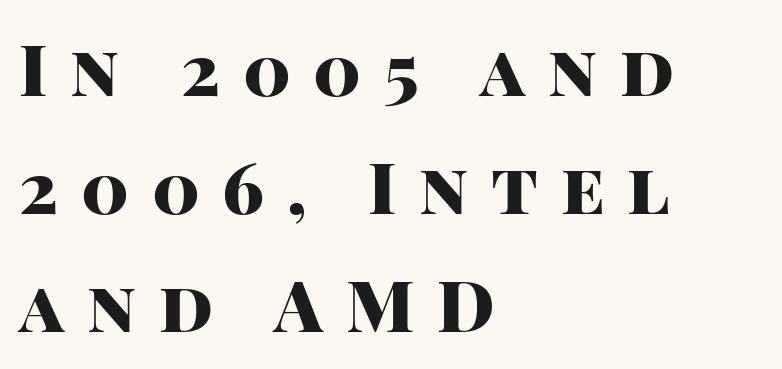
Q: Is the text bold? A: Yes.
Q: Is the text italic (slanted)? A: No, it is upright.
Q: Is the typeface a serif or a sans-serif typeface? A: Sans-serif.
Q: Is the text underlined? A: No.
Q: How is the paragraph aligned? A: Left-aligned.
Q: Is the spacing between letters normal or unusually wide? A: Unusually wide.
Q: Is the spacing between lines tight, normal or loose? A: Normal.
Q: Width (condensed, normal, or wide)? A: Normal.
Q: Stroke contrast? A: High.
Q: x-height? A: Large.
Q: Monospaced? A: No.
